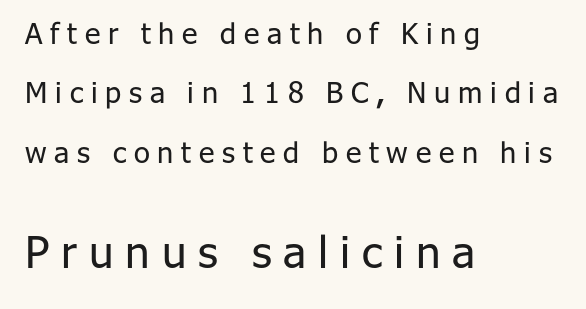
{"serif": "no", "italic": "no", "bold": "no", "weight": "regular", "width": "normal", "stroke_contrast": "low", "x_height": "medium", "monospaced": "no", "underline": "no", "align": "left", "line_spacing": "loose", "line_spacing_ratio": 2.05, "letter_spacing": "wide", "letter_spacing_em": 0.27, "larger_block": "second", "size_ratio": 1.52, "glyph_px": 44}
